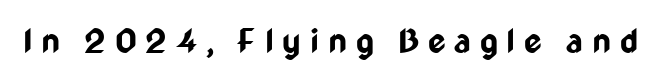
{"serif": "no", "italic": "no", "bold": "yes", "weight": "bold", "width": "condensed", "stroke_contrast": "low", "x_height": "medium", "monospaced": "no", "underline": "no", "letter_spacing": "wide", "letter_spacing_em": 0.26, "glyph_px": 34}
